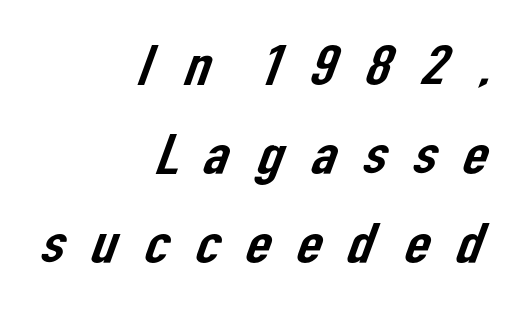
Does the copy run flush right? Yes — the right margin is perfectly even. How are the letters spaced? Widely, with obvious added tracking. Clear beneath every line of the passage. If you measured baseline to baseline, you'd find a middling distance. Proportional: the letters do not fall into vertical columns. Classification — sans serif.
